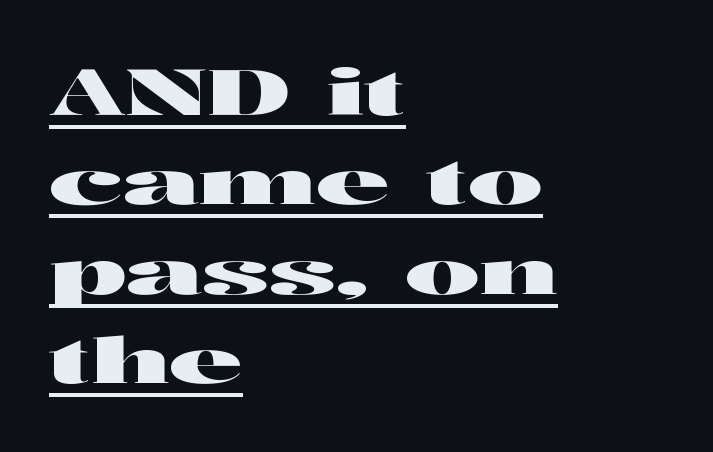
Q: Is the text italic (slanted)? A: No, it is upright.
Q: Is the typeface a serif or a sans-serif typeface? A: Sans-serif.
Q: Is the text underlined? A: Yes.
Q: How is the paragraph aligned? A: Left-aligned.
Q: Is the spacing between letters normal or unusually wide? A: Normal.
Q: Is the spacing between lines tight, normal or loose? A: Normal.
Q: Width (condensed, normal, or wide)? A: Wide.
Q: Stroke contrast? A: High.
Q: x-height? A: Medium.
Q: Monospaced? A: No.
